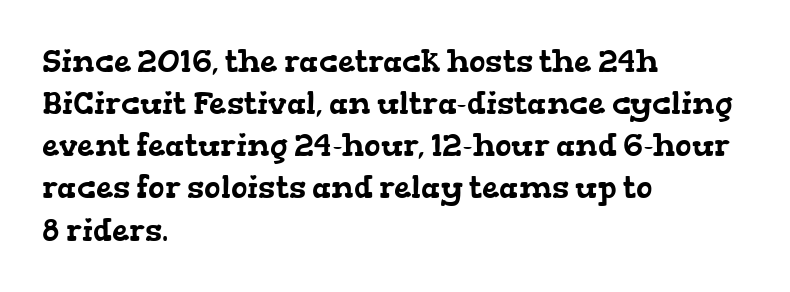
Q: Is the typeface a serif or a sans-serif typeface? A: Serif.
Q: Is the text underlined? A: No.
Q: How is the paragraph aligned? A: Left-aligned.
Q: Is the spacing between letters normal or unusually wide? A: Normal.
Q: Is the spacing between lines tight, normal or loose? A: Normal.
Q: Width (condensed, normal, or wide)? A: Wide.
Q: Stroke contrast? A: Low.
Q: x-height? A: Medium.
Q: Monospaced? A: No.
